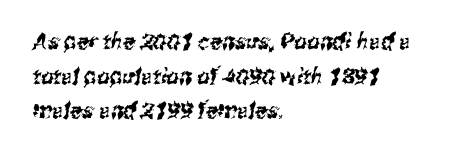
The image shows 22 px text type; set left-aligned, normal line spacing (1.57x), normal letter spacing, not underlined.
